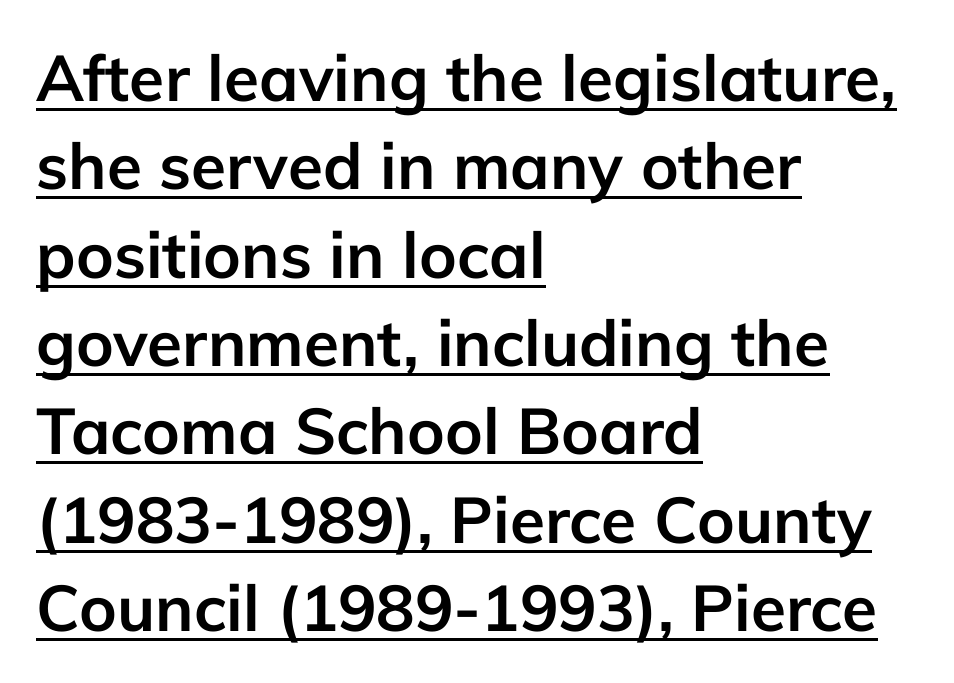
{"serif": "no", "italic": "no", "bold": "yes", "weight": "semibold", "width": "normal", "stroke_contrast": "low", "x_height": "medium", "monospaced": "no", "underline": "yes", "align": "left", "line_spacing": "normal", "line_spacing_ratio": 1.38, "letter_spacing": "normal", "letter_spacing_em": 0.0, "glyph_px": 64}
